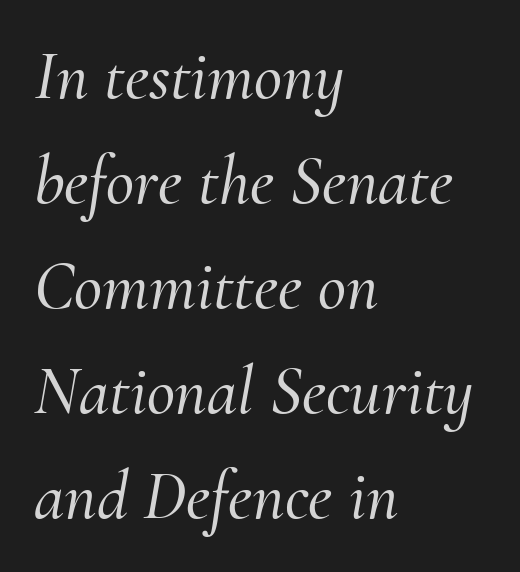
{"serif": "yes", "italic": "yes", "lean": "right", "slant_degrees": 10, "width": "normal", "stroke_contrast": "medium", "x_height": "small", "monospaced": "no", "underline": "no", "align": "left", "line_spacing": "normal", "line_spacing_ratio": 1.52, "letter_spacing": "normal", "letter_spacing_em": 0.0, "glyph_px": 69}
